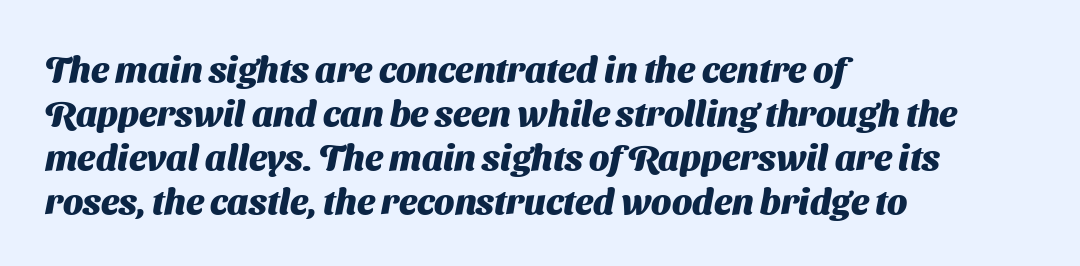
The image shows 36 px heavy sans-serif type; set left-aligned, line spacing 1.22x, normal letter spacing, not underlined; medium stroke contrast and a medium x-height.
